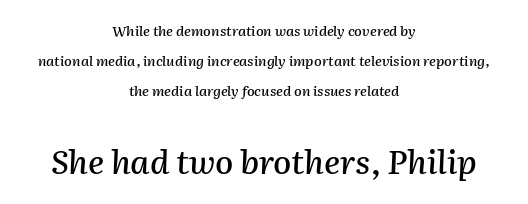
Summary of vertical rhythm: relaxed, with wide interline spacing. These lines are rendered in a variable-pitch font. Here the second block reads like a headline and the first like body copy. Bare-footed words on every line.
